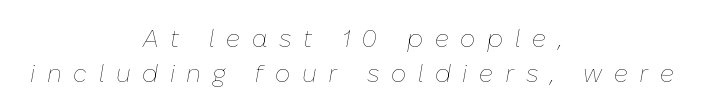
Q: Is the text bold? A: No.
Q: Is the text italic (slanted)? A: Yes, it leans right by about 10 degrees.
Q: Is the text underlined? A: No.
Q: How is the paragraph aligned? A: Centered.
Q: Is the spacing between letters normal or unusually wide? A: Unusually wide.
Q: Is the spacing between lines tight, normal or loose? A: Normal.
